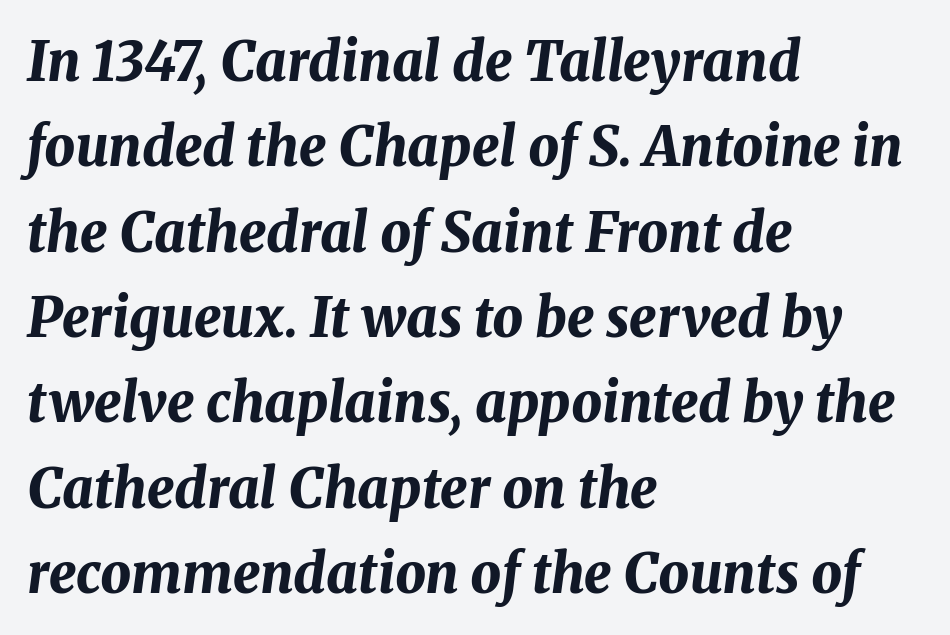
The face used here has a pronounced slope to its letters. Inter-character spacing is left at the font's built-in metrics. Horizontally, the lines are justified to the leading edge only. Quick note: underline off. The space between consecutive lines is moderate.
